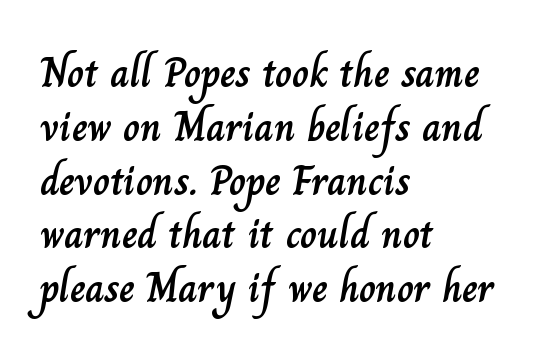
The image shows 42 px text type; set left-aligned, normal line spacing (1.28x), normal letter spacing, not underlined; low stroke contrast and a small x-height.
